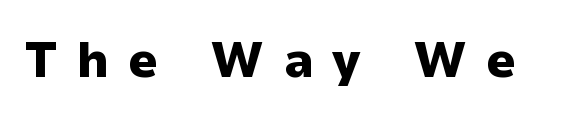
The image shows 51 px heavy sans-serif type, upright; set unusually wide letter spacing (+0.37 em), not underlined; low stroke contrast and a medium x-height.
